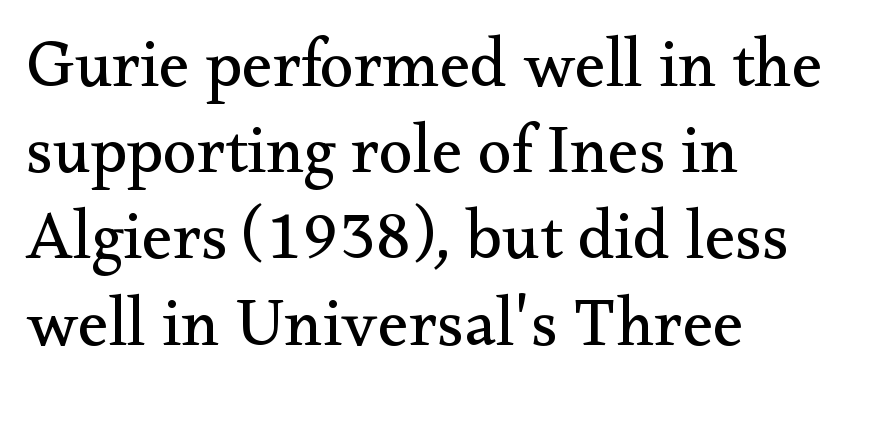
{"serif": "yes", "italic": "no", "bold": "no", "weight": "regular", "width": "normal", "stroke_contrast": "medium", "x_height": "small", "monospaced": "no", "underline": "no", "align": "left", "line_spacing": "normal", "line_spacing_ratio": 1.25, "letter_spacing": "normal", "letter_spacing_em": 0.0, "glyph_px": 69}
